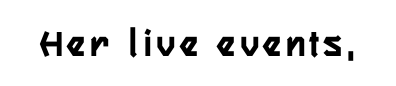
Note the varied advance widths — an 'i' is clearly narrower than an 'm'. Ascenders rise straight up at ninety degrees. The typeface chosen for these lines omits serifs. The baseline area is clear.
